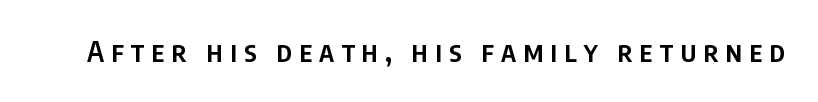
Q: Is the text bold? A: Semi-bold.
Q: Is the text italic (slanted)? A: No, it is upright.
Q: Is the typeface a serif or a sans-serif typeface? A: Sans-serif.
Q: Is the text underlined? A: No.
Q: Is the spacing between letters normal or unusually wide? A: Unusually wide.
Q: Width (condensed, normal, or wide)? A: Condensed.
Q: Stroke contrast? A: Low.
Q: x-height? A: Large.
Q: Monospaced? A: No.
